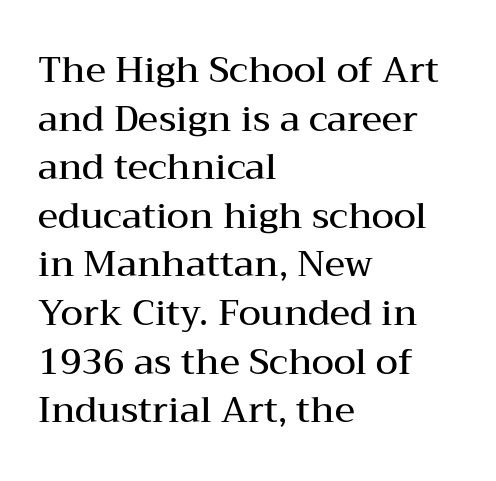
The image shows 36 px semibold, wide serif type, upright; set left-aligned, normal line spacing (1.35x), normal letter spacing, not underlined; medium stroke contrast and a medium x-height.
